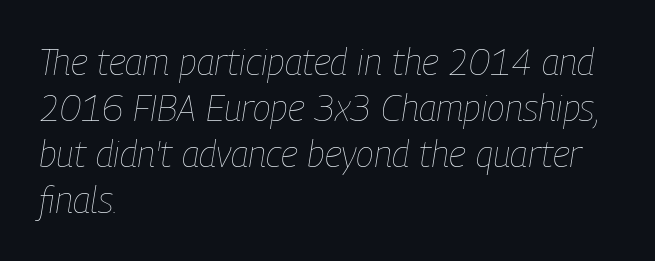
Q: Is the text bold? A: No.
Q: Is the text italic (slanted)? A: Yes, it leans right by about 9 degrees.
Q: Is the text underlined? A: No.
Q: How is the paragraph aligned? A: Left-aligned.
Q: Is the spacing between letters normal or unusually wide? A: Normal.
Q: Width (condensed, normal, or wide)? A: Condensed.
Q: Stroke contrast? A: Low.
Q: x-height? A: Medium.
Q: Monospaced? A: No.
